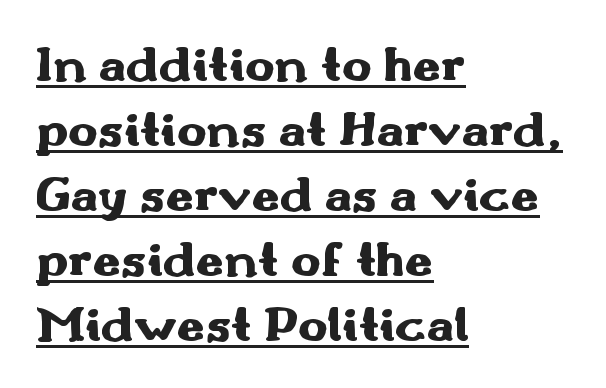
{"serif": "no", "italic": "no", "bold": "yes", "weight": "heavy", "width": "wide", "stroke_contrast": "medium", "x_height": "small", "monospaced": "no", "underline": "yes", "align": "left", "line_spacing": "normal", "line_spacing_ratio": 1.3, "letter_spacing": "normal", "letter_spacing_em": 0.0, "glyph_px": 50}
